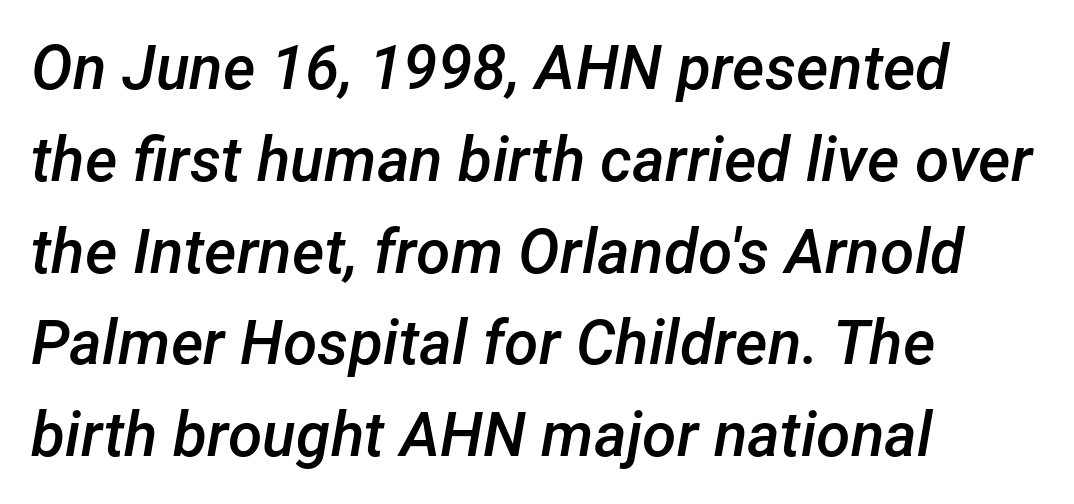
The image shows 62 px semibold type, italic (leaning right); set left-aligned, normal line spacing (1.48x), normal letter spacing, not underlined; low stroke contrast and a medium x-height.
